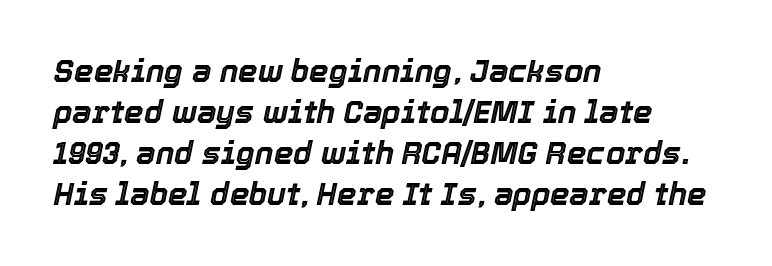
The image shows 31 px text type, italic (leaning right); set left-aligned, normal line spacing (1.32x), normal letter spacing, not underlined; a medium x-height.
